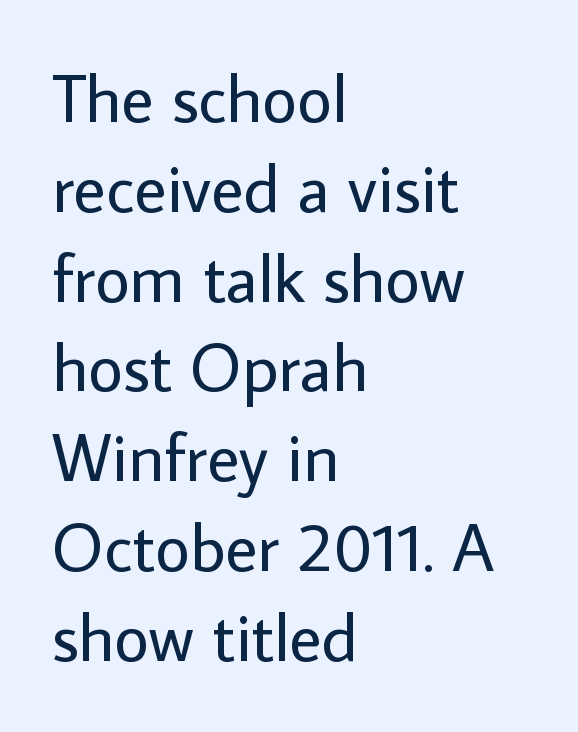
{"serif": "no", "italic": "no", "bold": "no", "weight": "regular", "width": "normal", "stroke_contrast": "low", "x_height": "medium", "monospaced": "no", "underline": "no", "align": "left", "line_spacing": "normal", "line_spacing_ratio": 1.32, "letter_spacing": "normal", "letter_spacing_em": 0.0, "glyph_px": 68}
